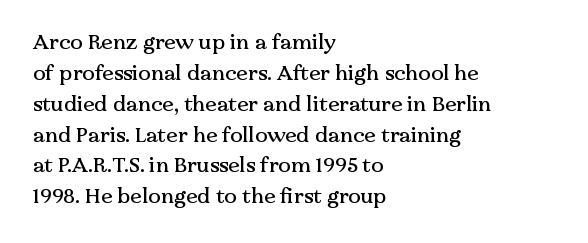
The image shows 21 px text type, upright; set left-aligned, normal line spacing (1.47x), normal letter spacing, not underlined.
